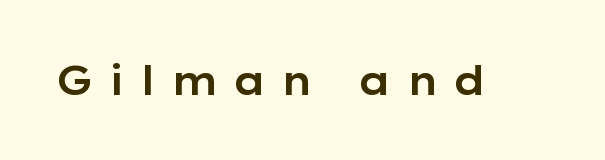
{"serif": "no", "italic": "no", "width": "wide", "stroke_contrast": "low", "x_height": "medium", "monospaced": "no", "underline": "no", "letter_spacing": "wide", "letter_spacing_em": 0.34, "glyph_px": 40}
